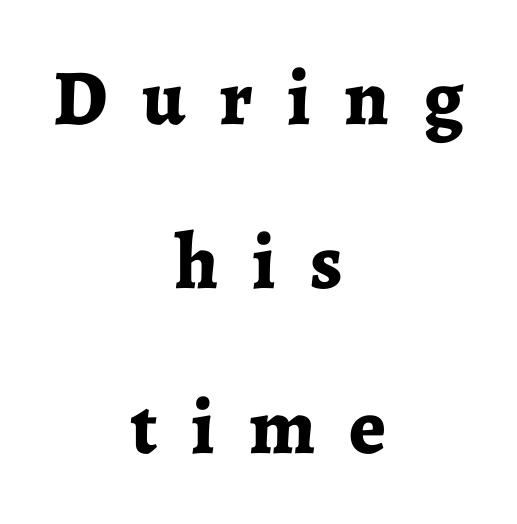
{"serif": "yes", "italic": "no", "bold": "yes", "weight": "bold", "width": "normal", "stroke_contrast": "low", "x_height": "medium", "monospaced": "no", "underline": "no", "align": "center", "line_spacing": "loose", "line_spacing_ratio": 2.08, "letter_spacing": "wide", "letter_spacing_em": 0.43, "glyph_px": 79}
